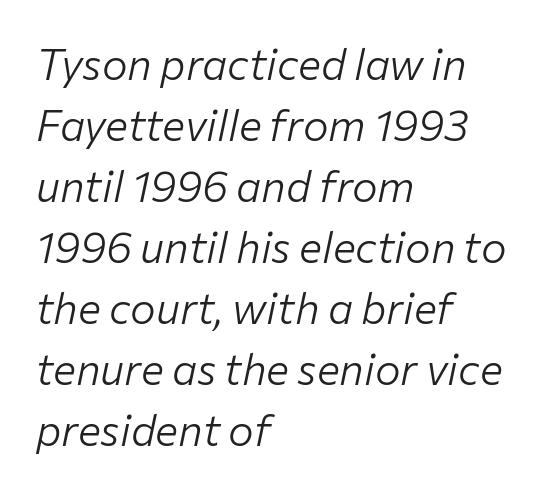
Q: Is the text bold? A: No.
Q: Is the text italic (slanted)? A: Yes, it leans right by about 12 degrees.
Q: Is the text underlined? A: No.
Q: How is the paragraph aligned? A: Left-aligned.
Q: Is the spacing between letters normal or unusually wide? A: Normal.
Q: Is the spacing between lines tight, normal or loose? A: Normal.
Q: Width (condensed, normal, or wide)? A: Normal.
Q: Stroke contrast? A: Low.
Q: x-height? A: Medium.
Q: Monospaced? A: No.
